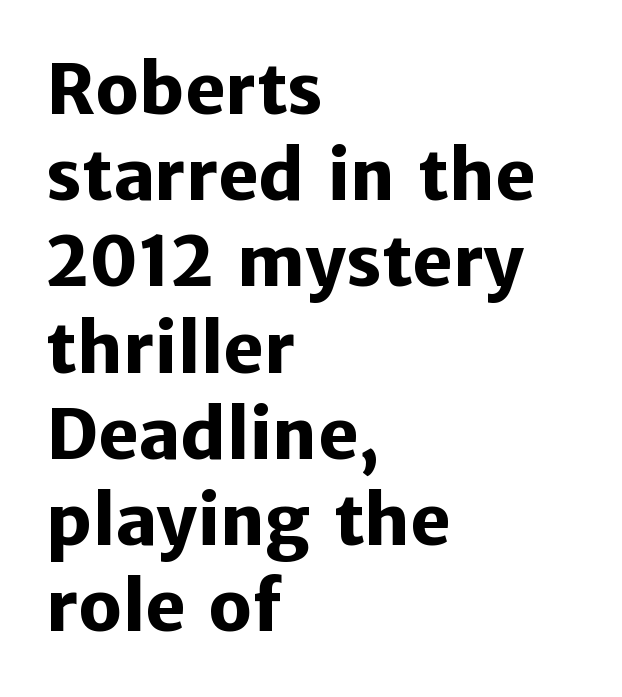
The image shows 69 px heavy sans-serif type, upright; set left-aligned, normal line spacing (1.25x), normal letter spacing, not underlined; low stroke contrast and a medium x-height.
